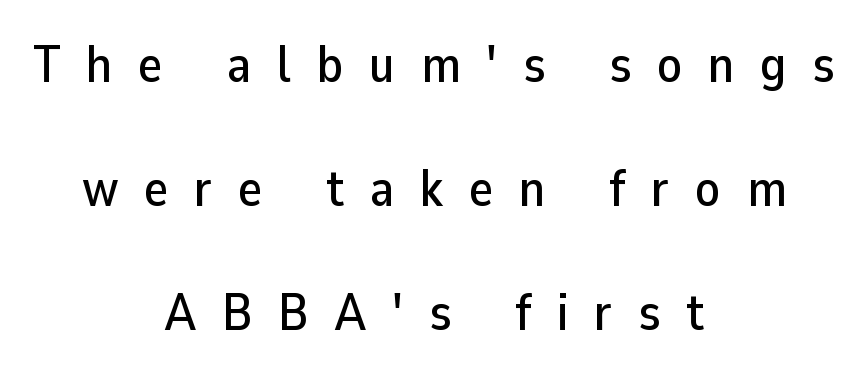
The image shows 52 px sans-serif type, upright; set centered, loose line spacing (2.38x), unusually wide letter spacing (+0.49 em), not underlined; low stroke contrast and a medium x-height.
